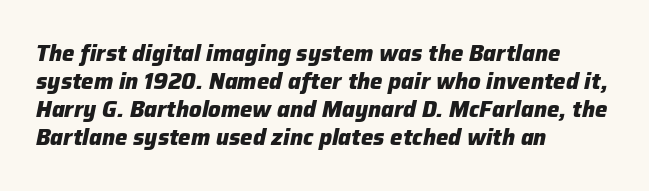
The image shows 22 px bold type, italic (leaning right); set left-aligned, normal line spacing (1.27x), normal letter spacing, not underlined.
